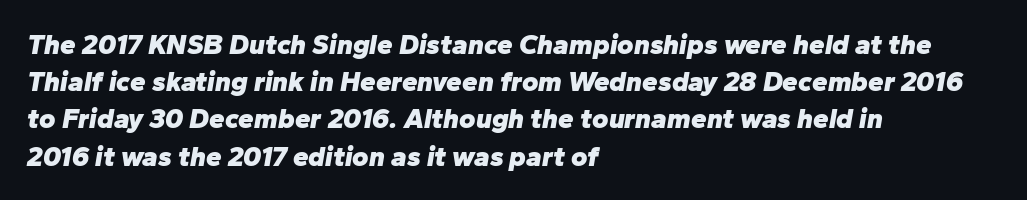
Q: Is the text bold? A: Yes.
Q: Is the text italic (slanted)? A: Yes, it leans right by about 10 degrees.
Q: Is the text underlined? A: No.
Q: How is the paragraph aligned? A: Left-aligned.
Q: Is the spacing between letters normal or unusually wide? A: Normal.
Q: Is the spacing between lines tight, normal or loose? A: Normal.
Q: Width (condensed, normal, or wide)? A: Normal.
Q: Stroke contrast? A: Low.
Q: x-height? A: Medium.
Q: Monospaced? A: No.
